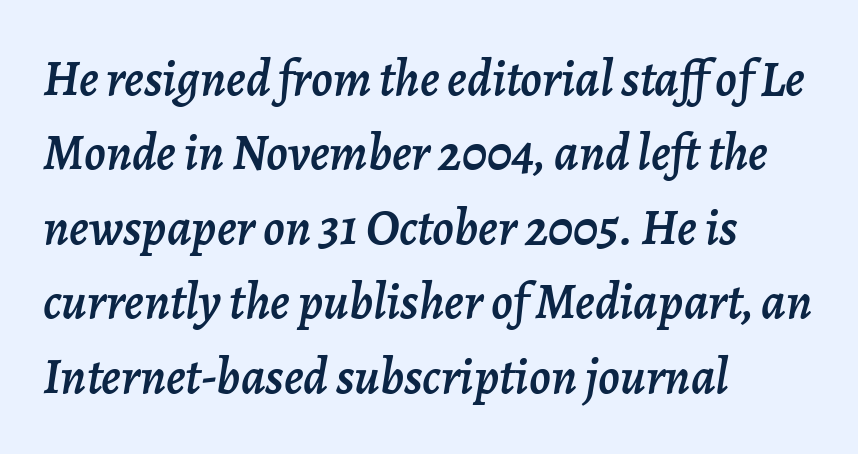
Q: Is the text italic (slanted)? A: Yes, it leans right by about 7 degrees.
Q: Is the text underlined? A: No.
Q: How is the paragraph aligned? A: Left-aligned.
Q: Is the spacing between letters normal or unusually wide? A: Normal.
Q: Is the spacing between lines tight, normal or loose? A: Normal.
Q: Width (condensed, normal, or wide)? A: Normal.
Q: Stroke contrast? A: Low.
Q: x-height? A: Medium.
Q: Monospaced? A: No.
